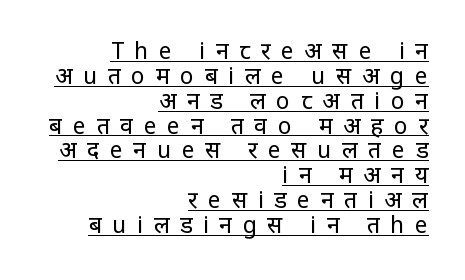
Each line ends at the same right margin while the left side varies. Looks like someone drew a line under every word here. In terms of leading, this rendering errs on the cramped side. The letterforms stand isolated, each surrounded by extra space. Unlike italic type, these characters show no tilt at all.
